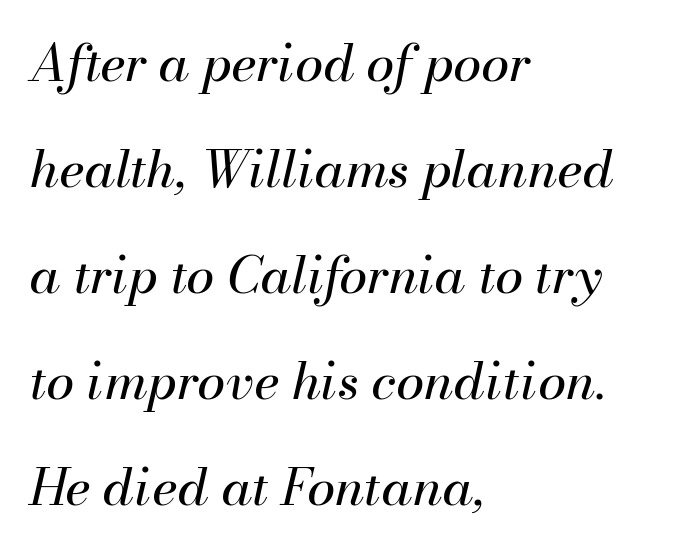
{"italic": "yes", "lean": "right", "slant_degrees": 13, "bold": "no", "weight": "regular", "width": "normal", "stroke_contrast": "medium", "x_height": "small", "monospaced": "no", "underline": "no", "align": "left", "line_spacing": "loose", "line_spacing_ratio": 2.08, "letter_spacing": "normal", "letter_spacing_em": 0.0, "glyph_px": 51}
